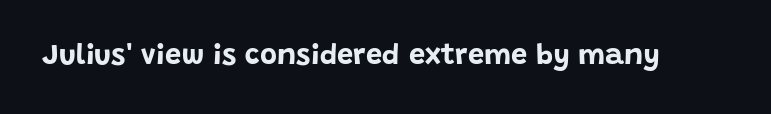
{"serif": "no", "italic": "no", "bold": "yes", "weight": "bold", "width": "normal", "stroke_contrast": "low", "x_height": "large", "monospaced": "no", "underline": "no", "letter_spacing": "normal", "letter_spacing_em": 0.0, "glyph_px": 29}
